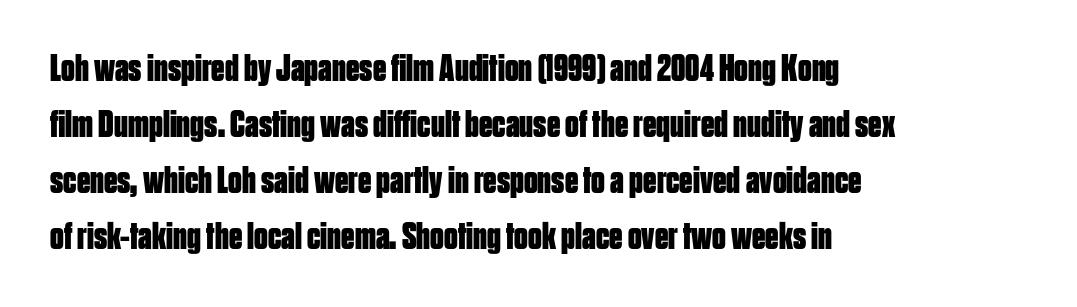
Q: Is the text bold? A: Yes.
Q: Is the text italic (slanted)? A: No, it is upright.
Q: Is the typeface a serif or a sans-serif typeface? A: Sans-serif.
Q: Is the text underlined? A: No.
Q: How is the paragraph aligned? A: Left-aligned.
Q: Is the spacing between letters normal or unusually wide? A: Normal.
Q: Is the spacing between lines tight, normal or loose? A: Normal.
Q: Width (condensed, normal, or wide)? A: Condensed.
Q: Stroke contrast? A: Low.
Q: x-height? A: Large.
Q: Monospaced? A: No.
